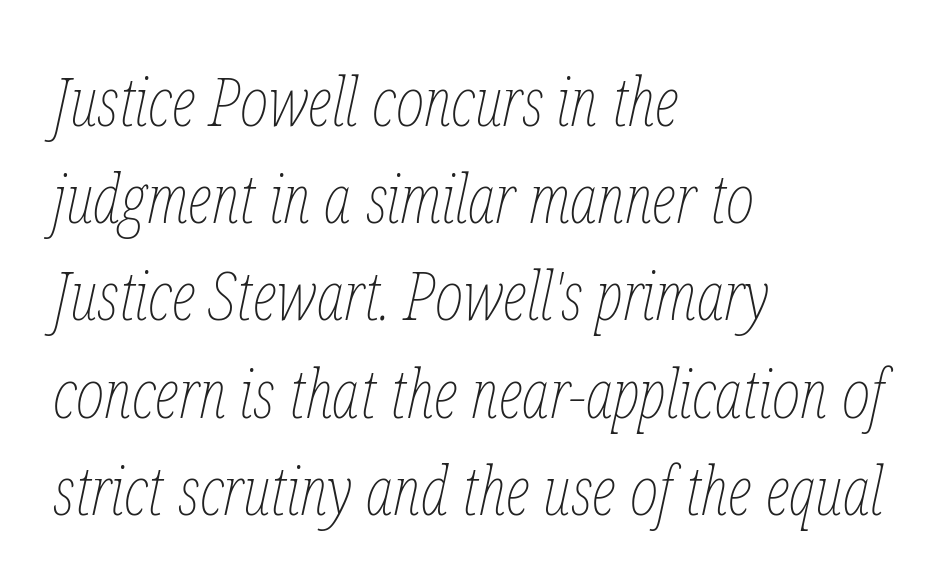
{"italic": "yes", "lean": "right", "slant_degrees": 12, "bold": "no", "weight": "thin", "width": "condensed", "stroke_contrast": "low", "x_height": "medium", "monospaced": "no", "underline": "no", "align": "left", "line_spacing": "normal", "line_spacing_ratio": 1.43, "letter_spacing": "normal", "letter_spacing_em": 0.0, "glyph_px": 68}
